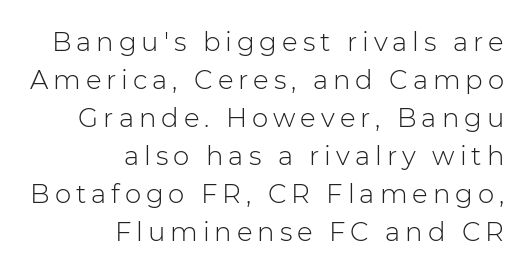
Q: Is the text bold? A: No.
Q: Is the text italic (slanted)? A: No, it is upright.
Q: Is the text underlined? A: No.
Q: How is the paragraph aligned? A: Right-aligned.
Q: Is the spacing between lines tight, normal or loose? A: Normal.
